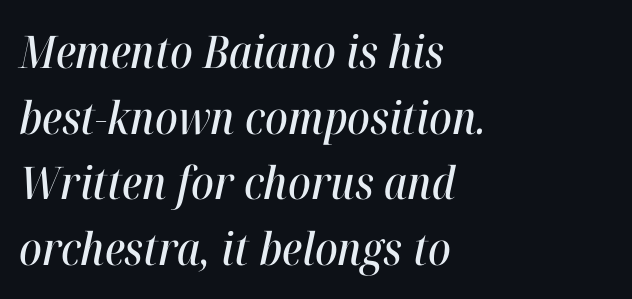
The image shows 45 px condensed type, italic (leaning right); set left-aligned, normal line spacing (1.46x), normal letter spacing, not underlined; high stroke contrast and a medium x-height.
